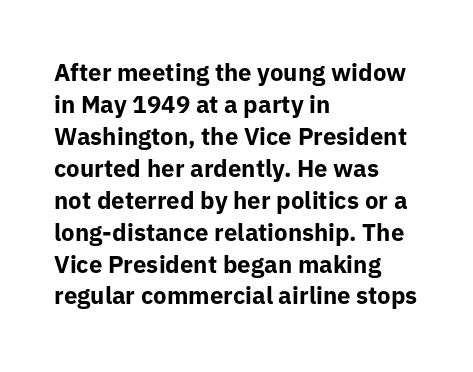
{"italic": "no", "bold": "yes", "underline": "no", "align": "left", "line_spacing": "normal", "line_spacing_ratio": 1.33, "letter_spacing": "normal", "letter_spacing_em": 0.0, "glyph_px": 24}
